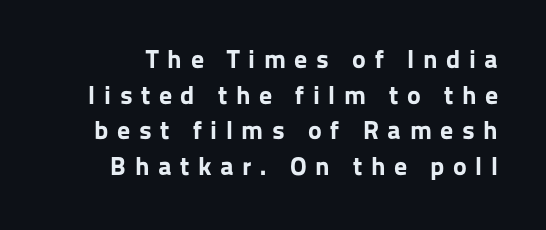
{"italic": "no", "bold": "yes", "underline": "no", "line_spacing": "normal", "line_spacing_ratio": 1.37, "letter_spacing": "wide", "letter_spacing_em": 0.33, "glyph_px": 26}
